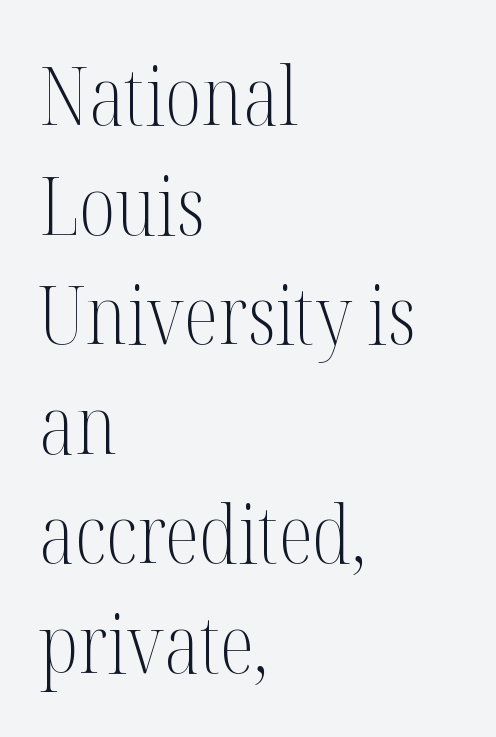
{"serif": "yes", "italic": "no", "bold": "no", "weight": "light", "width": "condensed", "stroke_contrast": "medium", "x_height": "medium", "monospaced": "no", "underline": "no", "align": "left", "line_spacing": "normal", "line_spacing_ratio": 1.37, "letter_spacing": "normal", "letter_spacing_em": 0.0, "glyph_px": 80}
